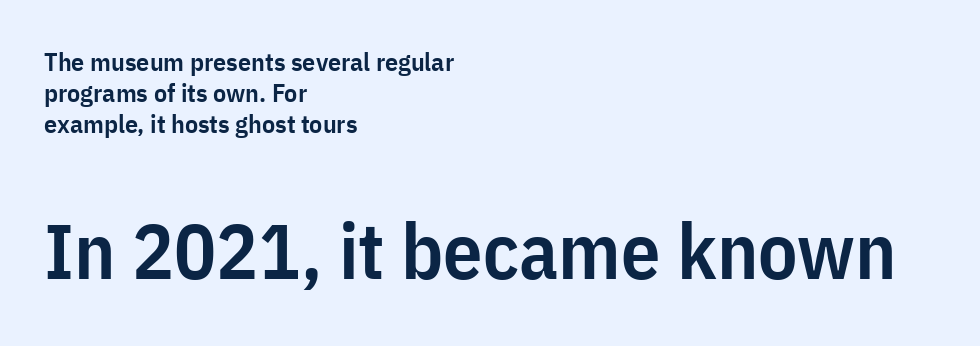
{"serif": "no", "italic": "no", "bold": "semi", "weight": "semibold", "width": "condensed", "stroke_contrast": "low", "x_height": "medium", "monospaced": "no", "underline": "no", "align": "left", "line_spacing_ratio": 1.19, "letter_spacing": "normal", "letter_spacing_em": 0.0, "larger_block": "second", "size_ratio": 3.0, "glyph_px": 78}
